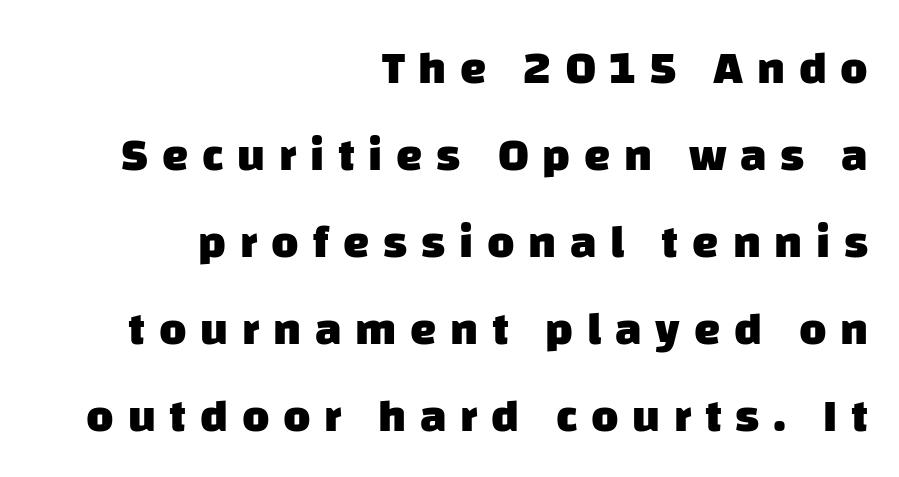
A bare baseline throughout the passage. Right-aligned paragraph, ragged on the left. Notice how thick the strokes are: this is what a full bold looks like. A sans-serif font was chosen for this passage. Spacing between characters has been opened up far beyond the box default.
